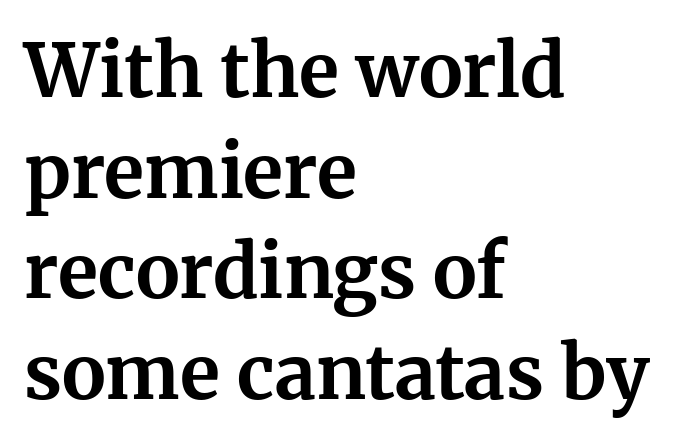
The image shows 74 px bold serif type, upright; set left-aligned, normal line spacing (1.36x), normal letter spacing, not underlined; medium stroke contrast and a medium x-height.
